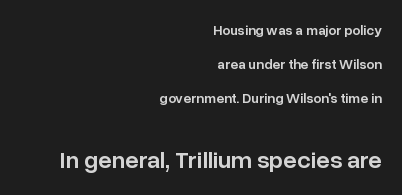
{"italic": "no", "bold": "semi", "underline": "no", "align": "right", "line_spacing": "loose", "line_spacing_ratio": 2.44, "letter_spacing": "normal", "letter_spacing_em": 0.0, "larger_block": "second", "size_ratio": 1.71, "glyph_px": 24}
